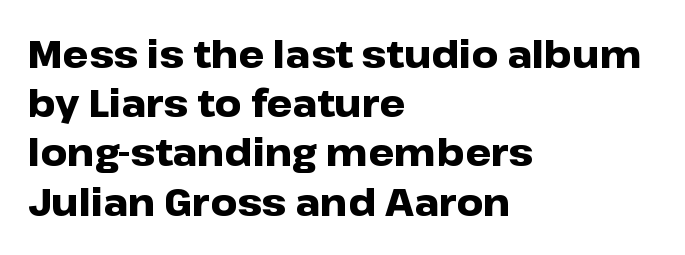
The image shows 37 px heavy, wide sans-serif type, upright; set left-aligned, normal line spacing (1.33x), normal letter spacing, not underlined; low stroke contrast and a medium x-height.
